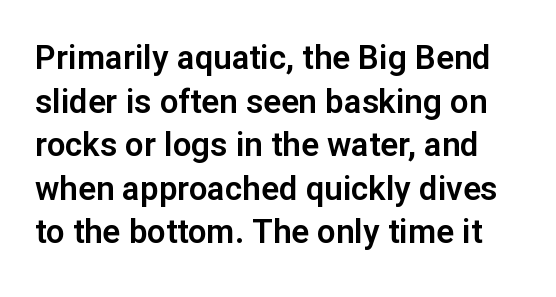
The image shows 33 px sans-serif type, upright; set normal line spacing (1.32x), normal letter spacing, not underlined; low stroke contrast and a medium x-height.
